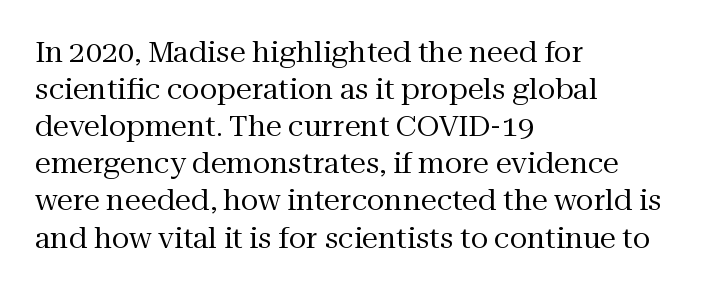
Q: Is the text bold? A: No.
Q: Is the text italic (slanted)? A: No, it is upright.
Q: Is the typeface a serif or a sans-serif typeface? A: Serif.
Q: Is the text underlined? A: No.
Q: How is the paragraph aligned? A: Left-aligned.
Q: Is the spacing between letters normal or unusually wide? A: Normal.
Q: Is the spacing between lines tight, normal or loose? A: Normal.
Q: Width (condensed, normal, or wide)? A: Normal.
Q: Stroke contrast? A: Medium.
Q: x-height? A: Medium.
Q: Monospaced? A: No.
